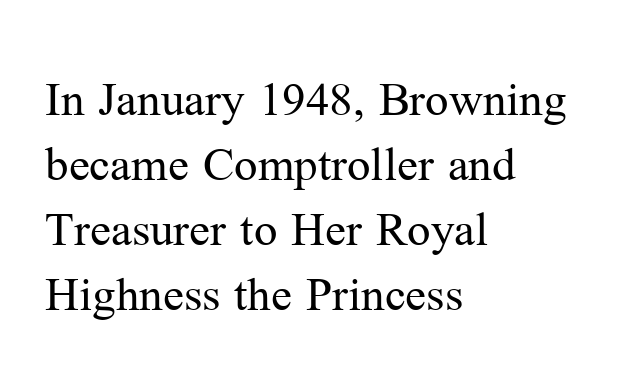
Line starts are locked; line ends wander. In terms of leading, this rendering sits right in the middle. Only glyphs here, with clear space below each row. Stems here are at most as thick as an everyday book face.
